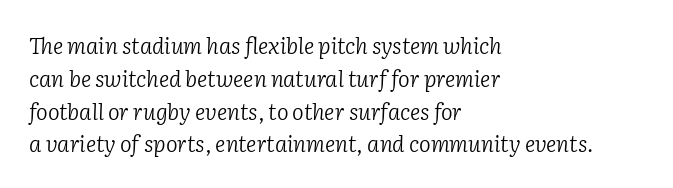
Q: Is the text bold? A: No.
Q: Is the text italic (slanted)? A: Yes, it leans right by about 2 degrees.
Q: Is the text underlined? A: No.
Q: How is the paragraph aligned? A: Left-aligned.
Q: Is the spacing between letters normal or unusually wide? A: Normal.
Q: Is the spacing between lines tight, normal or loose? A: Normal.
